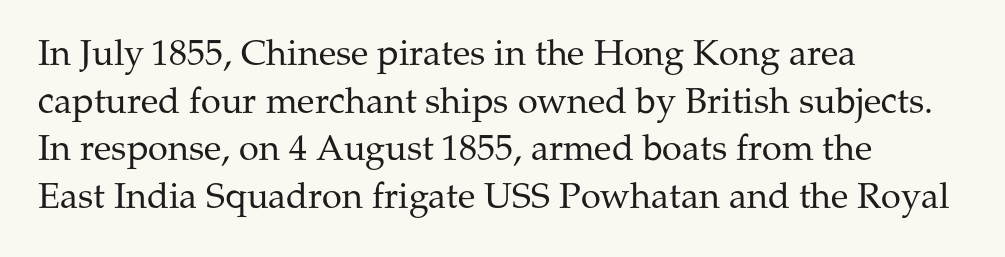
{"serif": "yes", "italic": "no", "bold": "no", "weight": "regular", "width": "normal", "stroke_contrast": "medium", "x_height": "medium", "monospaced": "no", "underline": "no", "align": "left", "line_spacing": "normal", "line_spacing_ratio": 1.32, "letter_spacing": "normal", "letter_spacing_em": 0.0, "glyph_px": 36}
